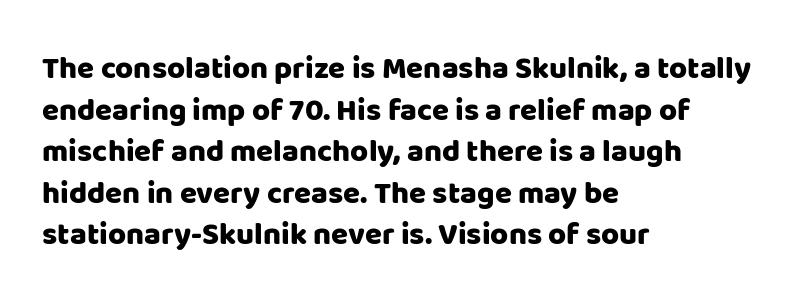
The image shows 31 px sans-serif type, upright; set left-aligned, normal line spacing (1.34x), normal letter spacing, not underlined; low stroke contrast and a large x-height.
